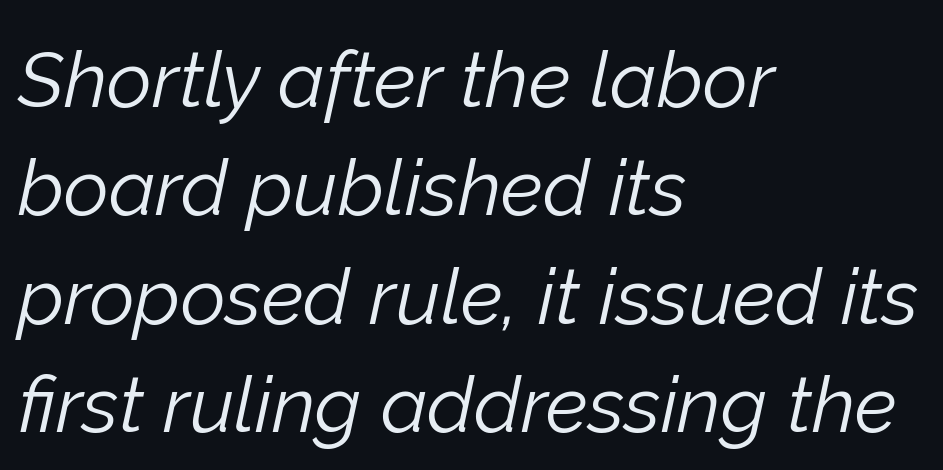
Looking at the ascenders, they clearly lean. No chunkiness to these letters — they're not bold. Observe the ordinary spacing: letters are neighbours, not strangers. If you measured baseline to baseline, you'd find a middling distance. In CSS terms this would be text-align: left. Glance below the letters and you will spot only blank space.
